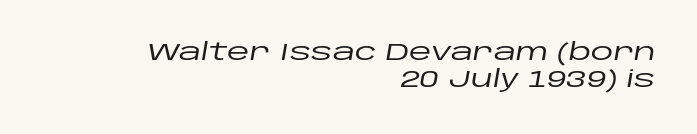
These lines were composed using italics. One-word summary of the alignment: right. The line texture is even and compact thanks to regular tracking. The specimen omits any rule beneath the text block's lines.
